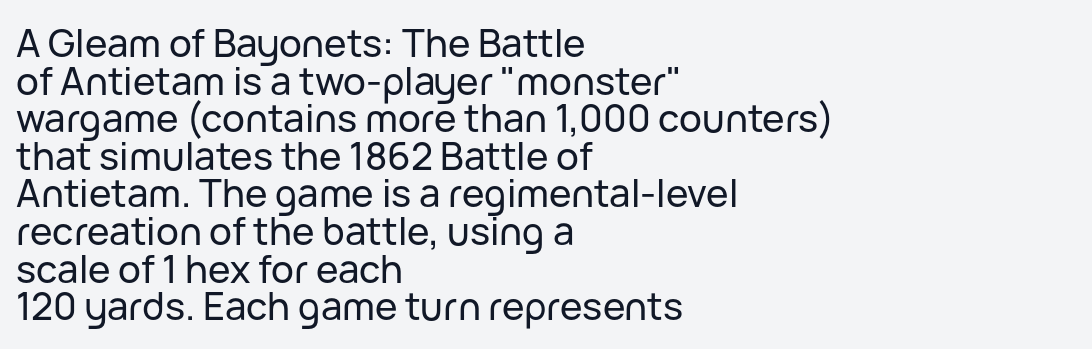
{"serif": "no", "italic": "no", "width": "normal", "stroke_contrast": "low", "x_height": "medium", "monospaced": "no", "underline": "no", "align": "left", "line_spacing": "tight", "line_spacing_ratio": 0.99, "letter_spacing": "normal", "letter_spacing_em": 0.0, "glyph_px": 38}
